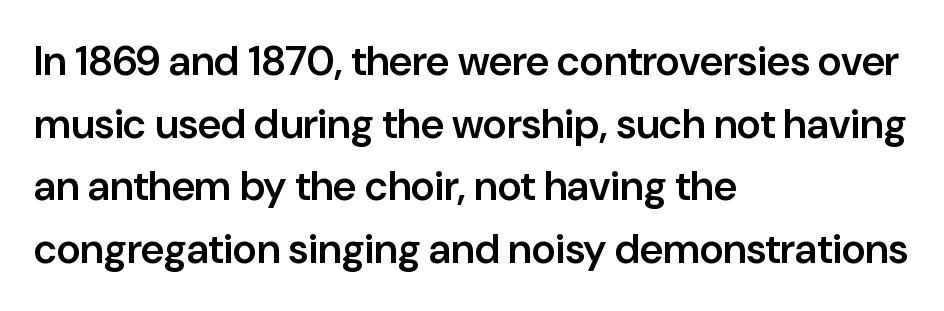
Q: Is the text bold? A: Semi-bold.
Q: Is the text italic (slanted)? A: No, it is upright.
Q: Is the typeface a serif or a sans-serif typeface? A: Sans-serif.
Q: Is the text underlined? A: No.
Q: How is the paragraph aligned? A: Left-aligned.
Q: Is the spacing between letters normal or unusually wide? A: Normal.
Q: Is the spacing between lines tight, normal or loose? A: Normal.
Q: Width (condensed, normal, or wide)? A: Normal.
Q: Stroke contrast? A: Low.
Q: x-height? A: Medium.
Q: Monospaced? A: No.
